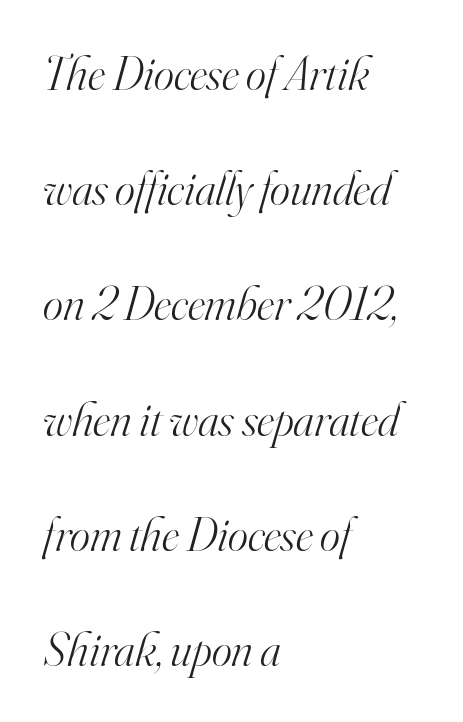
A light-to-regular cut is what we see here. Posture: slanted. Character widths vary here, with narrow letters taking less room than wide ones. This block would shrink considerably if given ordinary leading; it's expanded now. Note: serifs present on the glyphs.
